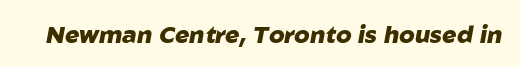
Q: Is the text bold? A: Yes.
Q: Is the text italic (slanted)? A: Yes, it leans right by about 10 degrees.
Q: Is the text underlined? A: No.
Q: Is the spacing between letters normal or unusually wide? A: Normal.
